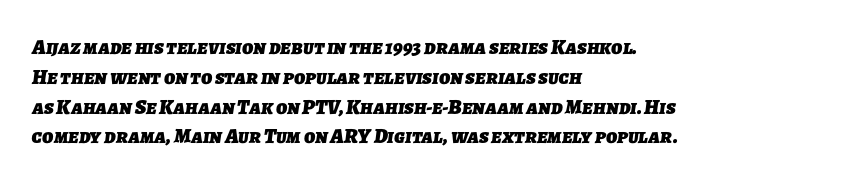
{"bold": "yes", "underline": "no", "align": "left", "line_spacing": "normal", "line_spacing_ratio": 1.42, "letter_spacing": "normal", "letter_spacing_em": 0.0, "glyph_px": 21}
